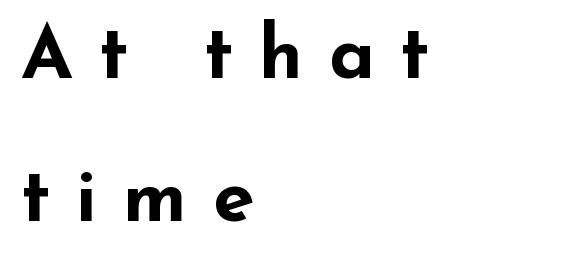
{"serif": "no", "italic": "no", "bold": "yes", "weight": "bold", "width": "wide", "stroke_contrast": "low", "x_height": "small", "monospaced": "no", "underline": "no", "align": "left", "line_spacing": "loose", "line_spacing_ratio": 1.91, "letter_spacing": "wide", "letter_spacing_em": 0.34, "glyph_px": 75}
